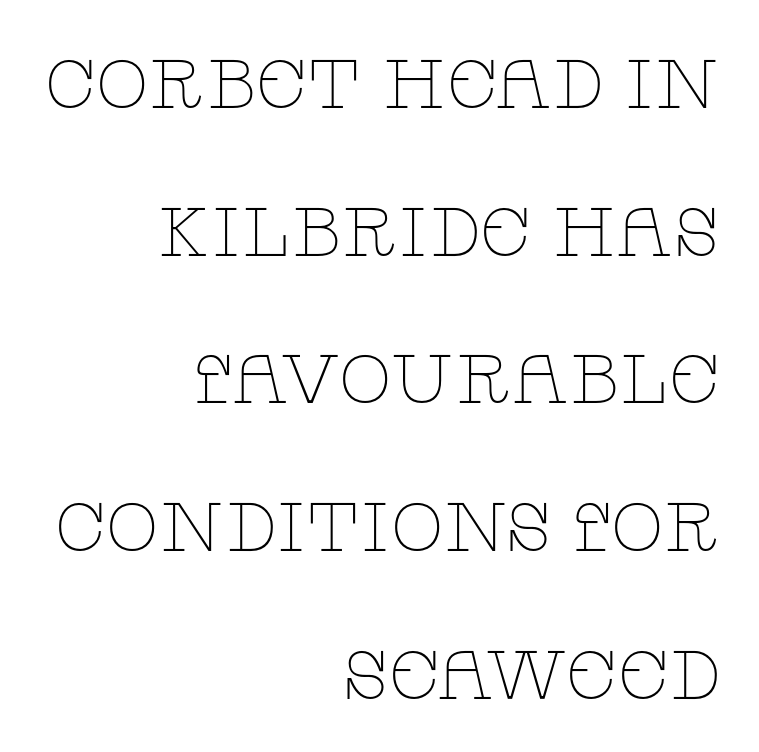
The image shows 69 px thin, wide serif type, upright; set right-aligned, loose line spacing (2.14x), normal letter spacing, not underlined; low stroke contrast and a large x-height.
